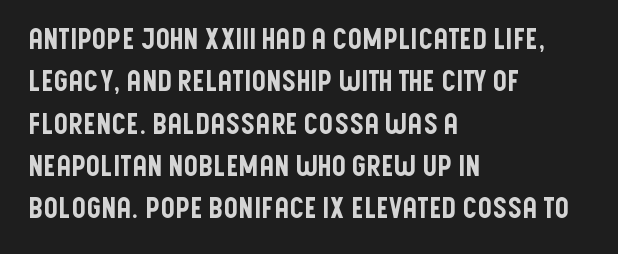
{"serif": "no", "italic": "no", "width": "condensed", "stroke_contrast": "low", "x_height": "large", "monospaced": "no", "underline": "no", "align": "left", "line_spacing": "normal", "line_spacing_ratio": 1.51, "letter_spacing": "normal", "letter_spacing_em": 0.0, "glyph_px": 28}
